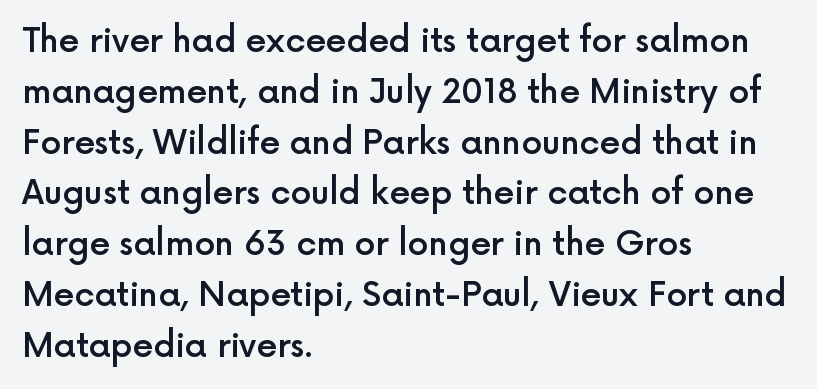
The image shows 33 px semibold sans-serif type, upright; set left-aligned, normal line spacing (1.54x), normal letter spacing, not underlined; a medium x-height.
